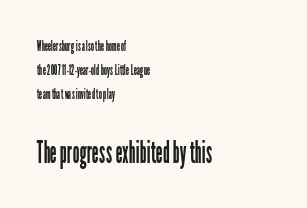
Q: Is the text bold? A: No.
Q: Is the text italic (slanted)? A: No, it is upright.
Q: Is the typeface a serif or a sans-serif typeface? A: Sans-serif.
Q: Is the text underlined? A: No.
Q: How is the paragraph aligned? A: Left-aligned.
Q: Is the spacing between letters normal or unusually wide? A: Normal.
Q: Which block of text is set in a larger size, the first (top) or the second (bottom)? A: The second (bottom) one.
Q: Width (condensed, normal, or wide)? A: Condensed.
Q: Stroke contrast? A: Low.
Q: x-height? A: Medium.
Q: Monospaced? A: No.
